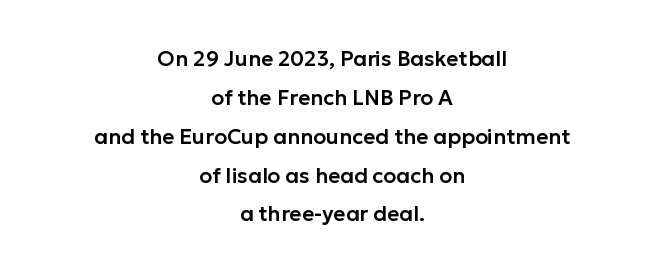
Q: Is the text italic (slanted)? A: No, it is upright.
Q: Is the text underlined? A: No.
Q: How is the paragraph aligned? A: Centered.
Q: Is the spacing between letters normal or unusually wide? A: Normal.
